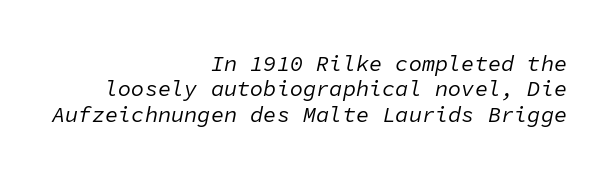
Q: Is the text bold? A: No.
Q: Is the text italic (slanted)? A: Yes, it leans right by about 11 degrees.
Q: Is the text underlined? A: No.
Q: How is the paragraph aligned? A: Right-aligned.
Q: Is the spacing between letters normal or unusually wide? A: Normal.
Q: Is the spacing between lines tight, normal or loose? A: Tight.
